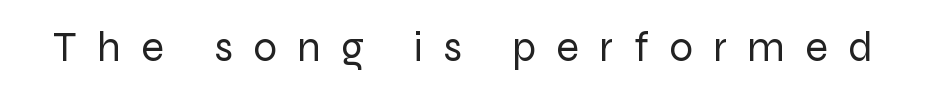
These lines have a slow, spaced-out rhythm from letter to letter. Here the designer chose a conventional face with non-uniform glyph widths. Stem width sits at or under what a default text font uses. The specimen omits any rule beneath the text block's lines. Unlike italic type, these characters show no tilt at all. This rendering employs a face without finishing strokes, i.e., a sans-serif.
